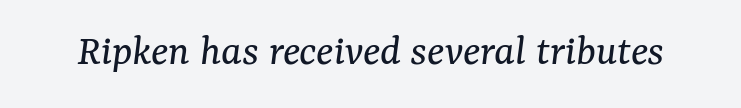
The image shows 45 px regular-weight serif type, italic (leaning right); set normal letter spacing, not underlined; medium stroke contrast and a medium x-height.
